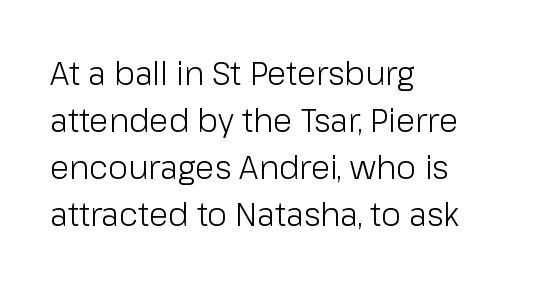
The image shows 32 px light sans-serif type, upright; set left-aligned, normal line spacing (1.47x), normal letter spacing, not underlined; low stroke contrast and a medium x-height.
